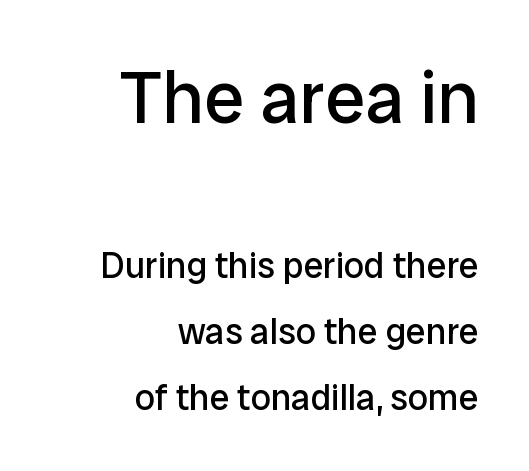
The image shows 73 px regular-weight sans-serif type, upright; set right-aligned, line spacing 1.83x, normal letter spacing, not underlined; the first (top) block is 2.03x larger; low stroke contrast and a medium x-height.
